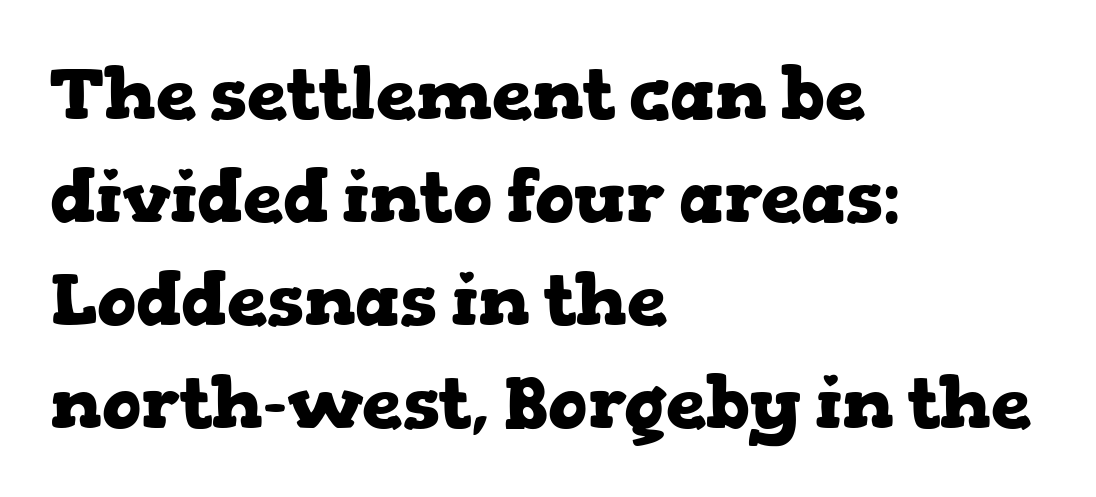
A serif font was chosen for this passage. What's the leading like? Ordinary, nothing unusual. When letters stand straight like this, we call the style roman or upright. The passage shown is not underscored anywhere. Compared with an ordinary text face, these strokes are far heavier — a full bold.
